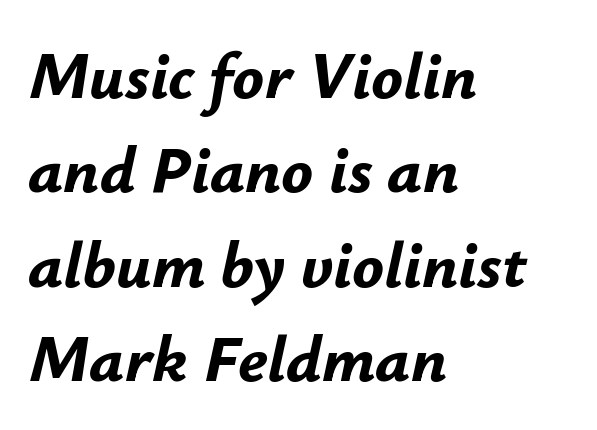
The image shows 66 px bold type, italic (leaning right); set left-aligned, normal line spacing (1.43x), normal letter spacing, not underlined; low stroke contrast and a small x-height.
